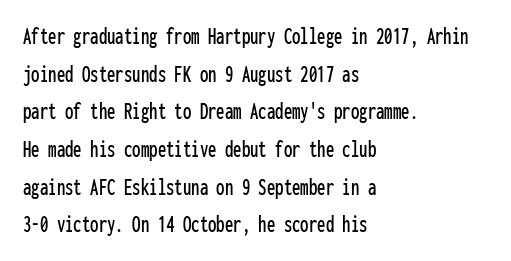
Students, observe: this is what conventionally led text looks like. When letters stand straight like this, we call the style roman or upright. Horizontally, the lines are justified to the leading edge only. The type is set solid horizontally, with unmodified tracking. The baseline area is clear.
